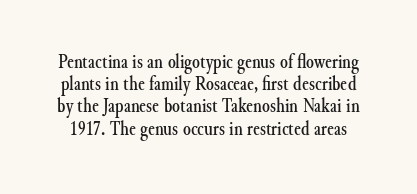
The image shows 20 px text type, upright; set tight line spacing (1.11x), normal letter spacing, not underlined.
